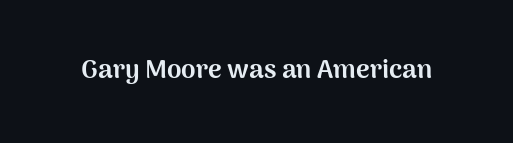
The image shows 26 px bold type, upright; set normal letter spacing, not underlined.
